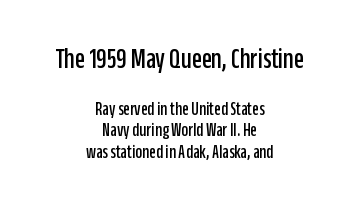
Q: Is the text italic (slanted)? A: No, it is upright.
Q: Is the typeface a serif or a sans-serif typeface? A: Sans-serif.
Q: Is the text underlined? A: No.
Q: How is the paragraph aligned? A: Centered.
Q: Is the spacing between letters normal or unusually wide? A: Normal.
Q: Is the spacing between lines tight, normal or loose? A: Tight.
Q: Which block of text is set in a larger size, the first (top) or the second (bottom)? A: The first (top) one.
Q: Width (condensed, normal, or wide)? A: Condensed.
Q: Stroke contrast? A: Low.
Q: x-height? A: Large.
Q: Monospaced? A: No.
